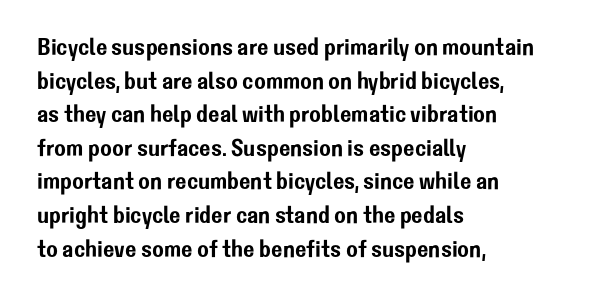
{"italic": "no", "underline": "no", "align": "left", "line_spacing": "normal", "line_spacing_ratio": 1.4, "letter_spacing": "normal", "letter_spacing_em": 0.0, "glyph_px": 24}
